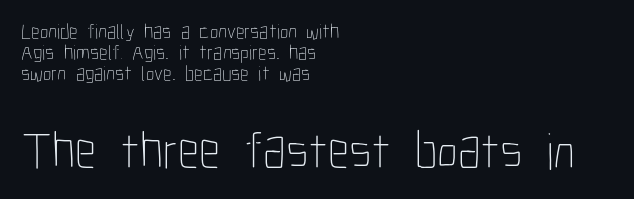
Q: Is the text bold? A: No.
Q: Is the text italic (slanted)? A: No, it is upright.
Q: Is the text underlined? A: No.
Q: How is the paragraph aligned? A: Left-aligned.
Q: Is the spacing between letters normal or unusually wide? A: Normal.
Q: Is the spacing between lines tight, normal or loose? A: Tight.
Q: Which block of text is set in a larger size, the first (top) or the second (bottom)? A: The second (bottom) one.
Q: Width (condensed, normal, or wide)? A: Condensed.
Q: Stroke contrast? A: Low.
Q: x-height? A: Medium.
Q: Monospaced? A: No.
